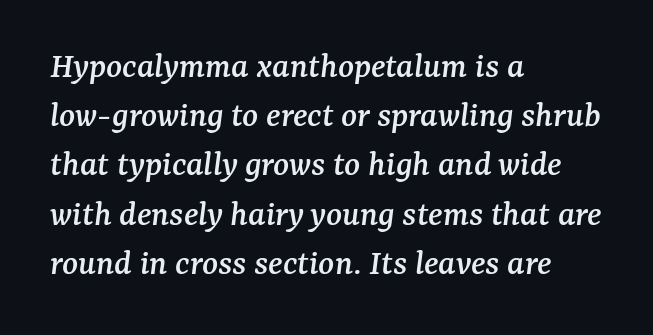
Think of a printed novel: that variable character pitch is what you see here. Observe the lean: these are italic letterforms. Any mark beneath the type? The region is blank. The passage is arranged the way most books set body copy — flush left.
